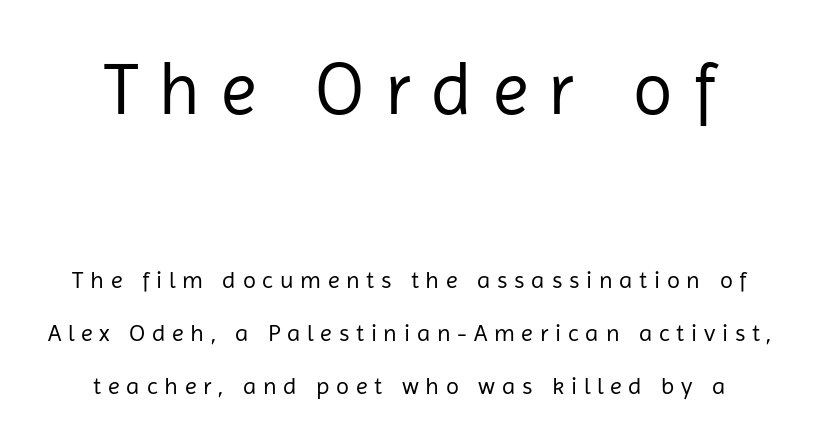
Q: Is the text bold? A: No.
Q: Is the text italic (slanted)? A: No, it is upright.
Q: Is the typeface a serif or a sans-serif typeface? A: Sans-serif.
Q: Is the text underlined? A: No.
Q: Is the spacing between letters normal or unusually wide? A: Unusually wide.
Q: Is the spacing between lines tight, normal or loose? A: Loose.
Q: Which block of text is set in a larger size, the first (top) or the second (bottom)? A: The first (top) one.
Q: Width (condensed, normal, or wide)? A: Normal.
Q: Stroke contrast? A: Low.
Q: x-height? A: Medium.
Q: Monospaced? A: No.
